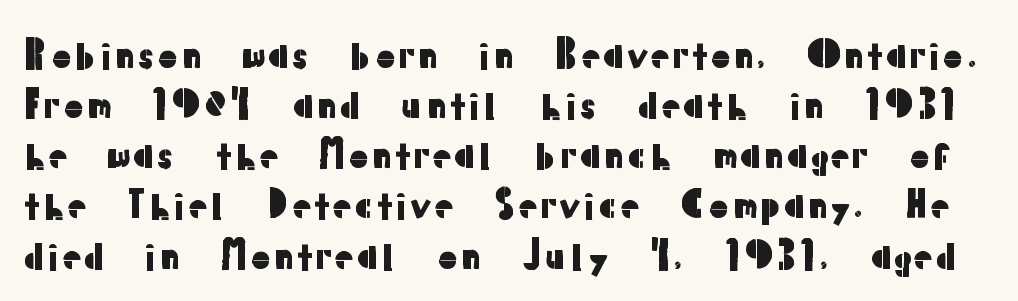
Q: Is the text italic (slanted)? A: No, it is upright.
Q: Is the typeface a serif or a sans-serif typeface? A: Sans-serif.
Q: Is the text underlined? A: No.
Q: Is the spacing between letters normal or unusually wide? A: Normal.
Q: Is the spacing between lines tight, normal or loose? A: Normal.
Q: Width (condensed, normal, or wide)? A: Normal.
Q: Stroke contrast? A: Low.
Q: x-height? A: Medium.
Q: Monospaced? A: No.
